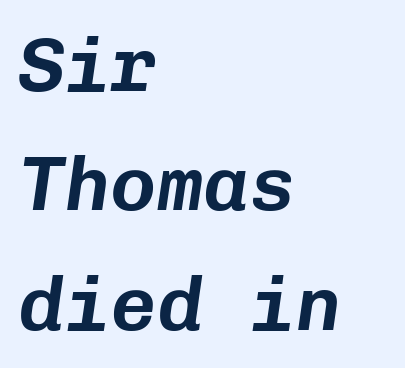
The image shows 77 px text type, italic (leaning right), monospaced; set left-aligned, normal line spacing (1.55x), normal letter spacing, not underlined; low stroke contrast and a medium x-height.
